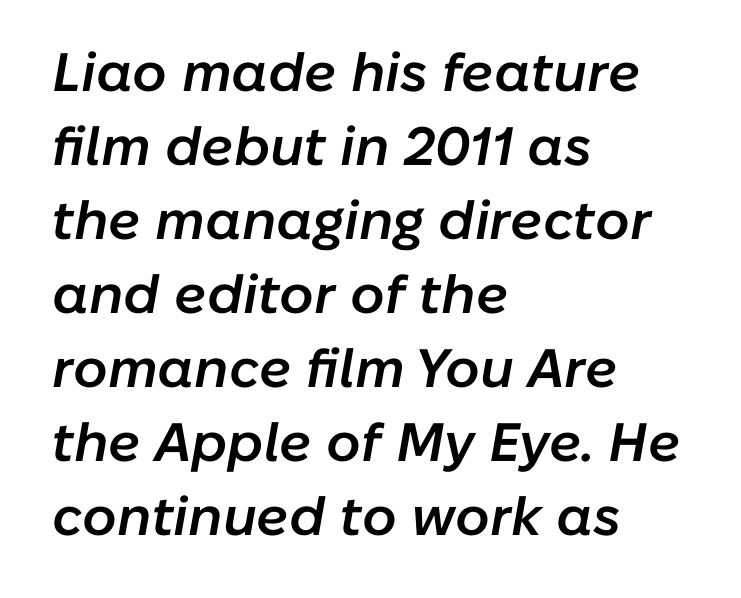
Q: Is the text bold? A: Semi-bold.
Q: Is the text italic (slanted)? A: Yes, it leans right by about 10 degrees.
Q: Is the text underlined? A: No.
Q: How is the paragraph aligned? A: Left-aligned.
Q: Is the spacing between letters normal or unusually wide? A: Normal.
Q: Is the spacing between lines tight, normal or loose? A: Normal.
Q: Width (condensed, normal, or wide)? A: Normal.
Q: Stroke contrast? A: Low.
Q: x-height? A: Medium.
Q: Monospaced? A: No.
